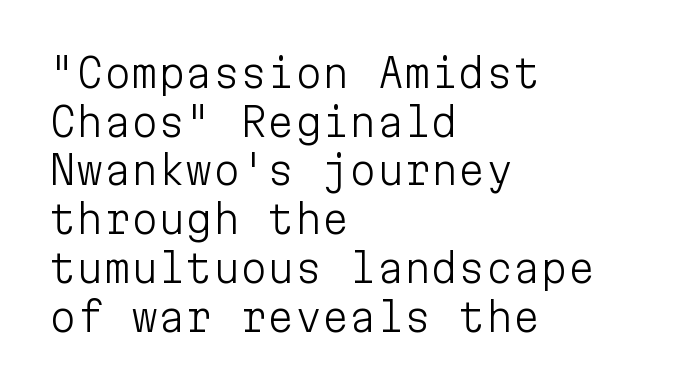
Q: Is the text bold? A: No.
Q: Is the text italic (slanted)? A: No, it is upright.
Q: Is the typeface a serif or a sans-serif typeface? A: Sans-serif.
Q: Is the text underlined? A: No.
Q: How is the paragraph aligned? A: Left-aligned.
Q: Is the spacing between letters normal or unusually wide? A: Normal.
Q: Is the spacing between lines tight, normal or loose? A: Normal.
Q: Width (condensed, normal, or wide)? A: Normal.
Q: Stroke contrast? A: Low.
Q: x-height? A: Medium.
Q: Monospaced? A: Yes.
